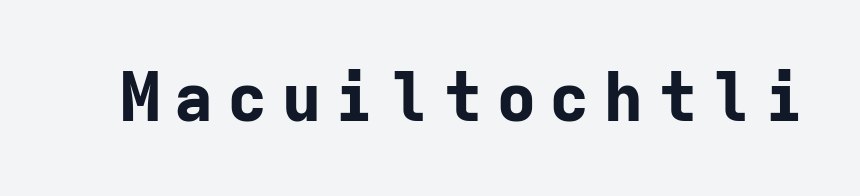
The image shows 68 px bold sans-serif type, upright, monospaced; set not underlined; low stroke contrast and a medium x-height.
